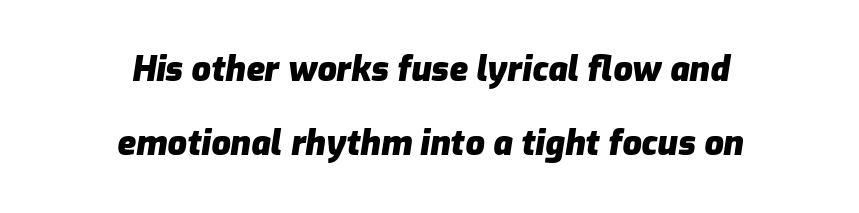
The image shows 34 px heavy type, italic (leaning right); set centered, loose line spacing (2.17x), normal letter spacing, not underlined; low stroke contrast and a medium x-height.
